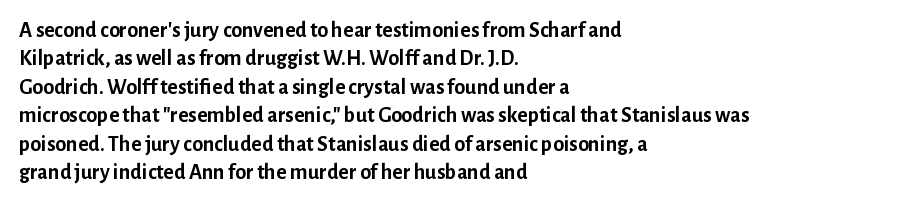
{"italic": "no", "bold": "yes", "underline": "no", "align": "left", "line_spacing": "normal", "line_spacing_ratio": 1.29, "letter_spacing": "normal", "letter_spacing_em": 0.0, "glyph_px": 22}
